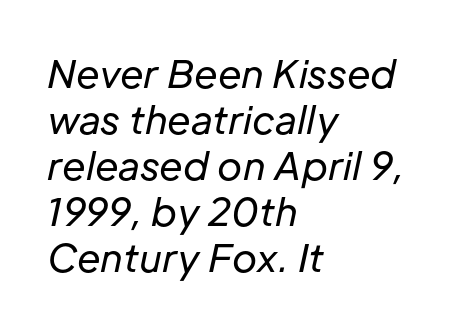
Does the lettering tilt? It does — this is italic. Teacher's note: observe the even left margin — that is flush-left alignment. Weight: regular or lighter. Here the designer chose a conventional face with non-uniform glyph widths. How are the letters spaced? Ordinarily, with no added tracking. Has an underline been added? It has not.
